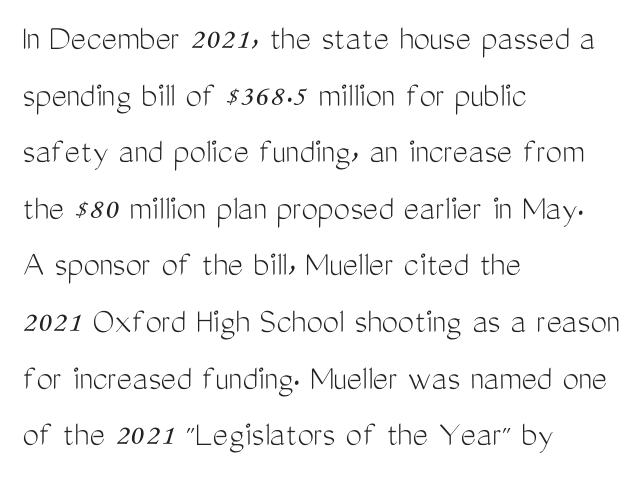
{"serif": "no", "italic": "no", "bold": "no", "weight": "light", "width": "condensed", "stroke_contrast": "medium", "x_height": "medium", "monospaced": "no", "underline": "no", "align": "left", "line_spacing": "normal", "line_spacing_ratio": 1.53, "letter_spacing": "normal", "letter_spacing_em": 0.0, "glyph_px": 37}
